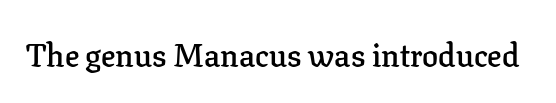
{"serif": "yes", "italic": "no", "bold": "semi", "weight": "semibold", "width": "normal", "stroke_contrast": "low", "x_height": "medium", "monospaced": "no", "underline": "no", "letter_spacing": "normal", "letter_spacing_em": 0.0, "glyph_px": 32}
